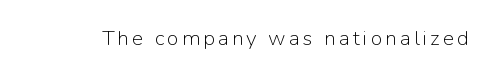
The image shows 21 px text type, upright; set not underlined.
